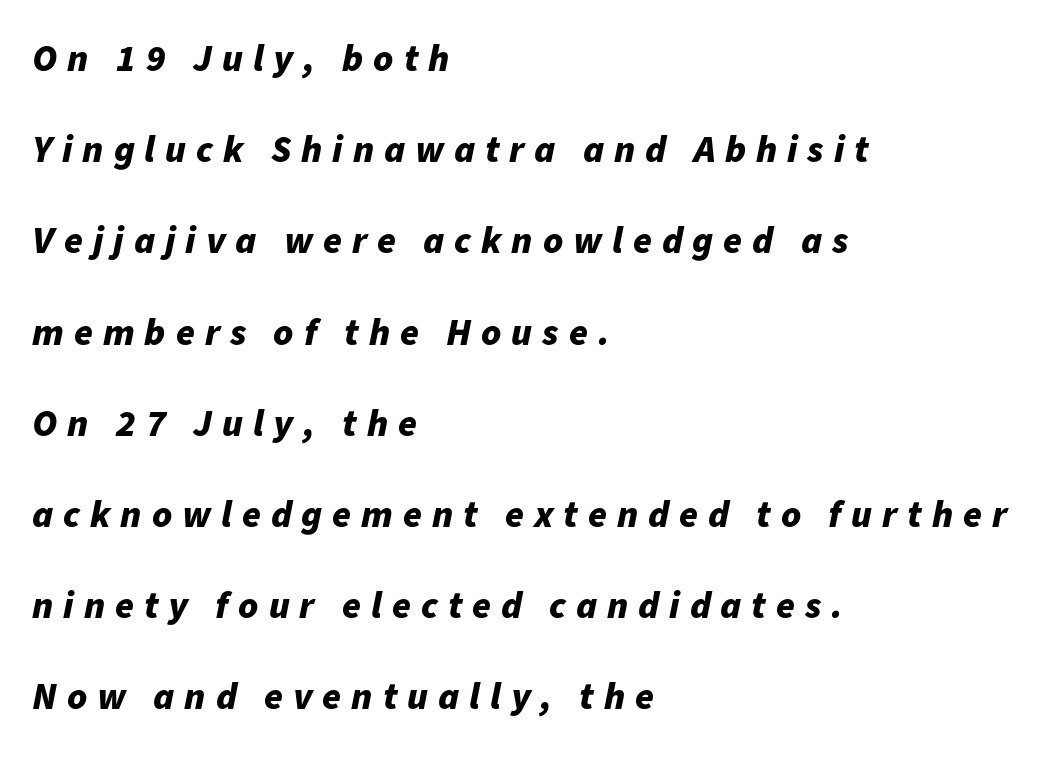
Note the varied advance widths — an 'i' is clearly narrower than an 'm'. Every character sits at an angle, as italics do. This rendering widens character spacing well past its baseline value. Glance below the letters and you will spot only blank space. The lines in this sample share a left origin and differ only in where they stop.
